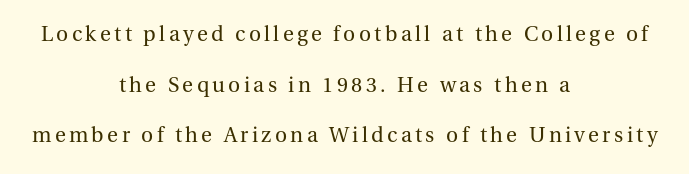
{"italic": "no", "bold": "no", "underline": "no", "align": "center", "line_spacing": "loose", "line_spacing_ratio": 2.41, "glyph_px": 21}
